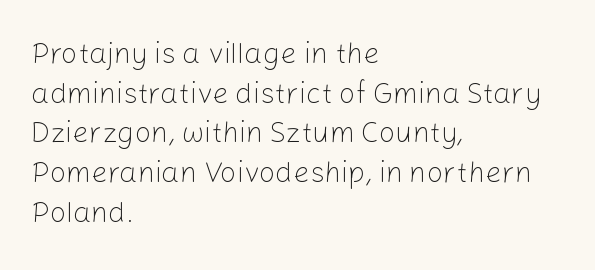
Q: Is the text bold? A: No.
Q: Is the text italic (slanted)? A: No, it is upright.
Q: Is the typeface a serif or a sans-serif typeface? A: Sans-serif.
Q: Is the text underlined? A: No.
Q: How is the paragraph aligned? A: Left-aligned.
Q: Is the spacing between letters normal or unusually wide? A: Normal.
Q: Is the spacing between lines tight, normal or loose? A: Normal.
Q: Width (condensed, normal, or wide)? A: Normal.
Q: Stroke contrast? A: Low.
Q: x-height? A: Medium.
Q: Monospaced? A: No.
